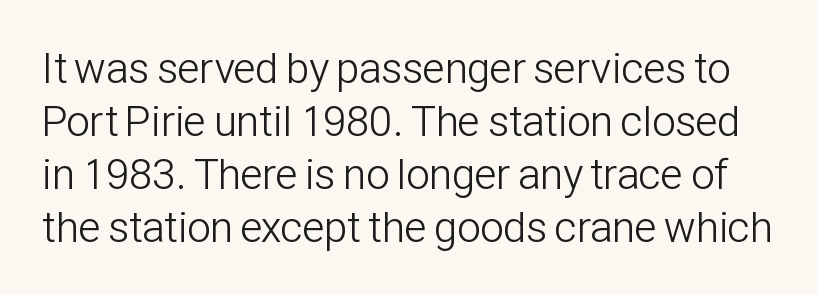
Look at the tracking — it's just the regular setting, nothing added. The letters stand straight up with perfectly vertical stems. Plain, unruled lines of type. A typesetter would label this face a sans.
